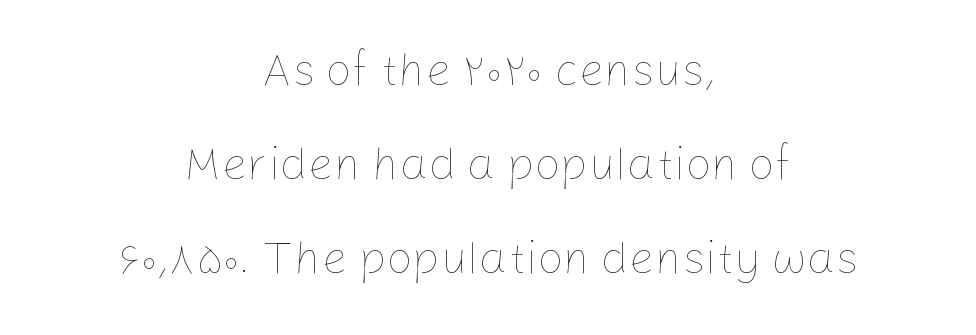
A clean baseline with only descenders dipping below it. The tracking reads as untouched default to a designer's eye. Horizontal alignment here is central, giving a formal, balanced look. The typeface has the unassuming heft of standard copy or less.
